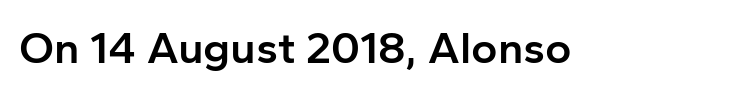
{"serif": "no", "italic": "no", "bold": "semi", "weight": "semibold", "width": "normal", "stroke_contrast": "low", "x_height": "medium", "monospaced": "no", "underline": "no", "letter_spacing": "normal", "letter_spacing_em": 0.0, "glyph_px": 45}
